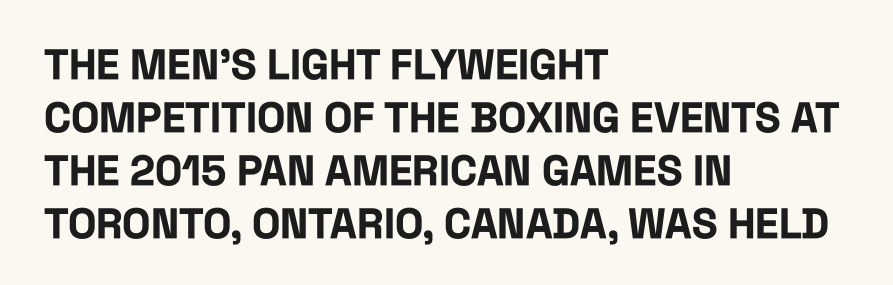
The image shows 42 px bold, condensed sans-serif type, upright; set left-aligned, normal line spacing (1.26x), normal letter spacing, not underlined; low stroke contrast and a large x-height.
